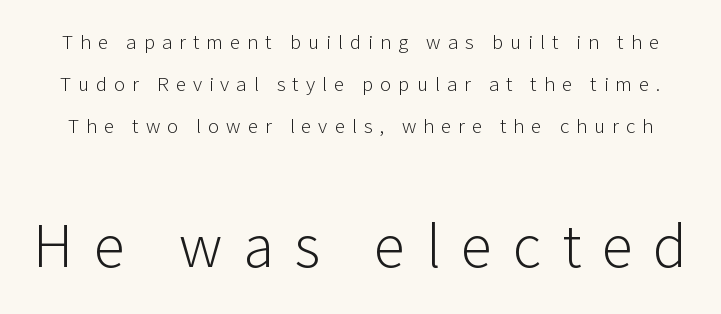
The image shows 63 px light sans-serif type, upright; set loose line spacing (2.01x), unusually wide letter spacing (+0.33 em), not underlined; the second (bottom) block is 3.0x larger; low stroke contrast and a medium x-height.
